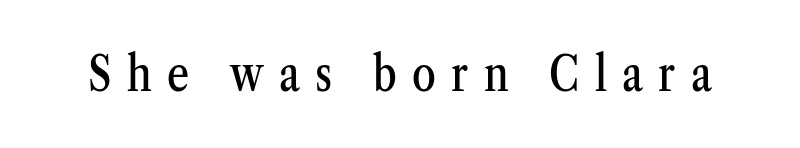
The image shows 48 px condensed serif type, upright; set unusually wide letter spacing (+0.32 em), not underlined; medium stroke contrast and a medium x-height.
